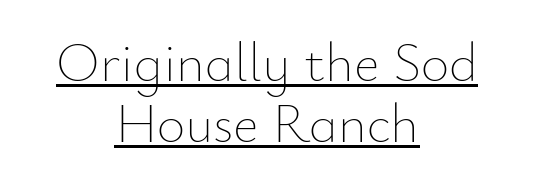
The image shows 55 px thin type, upright; set centered, tight line spacing (1.11x), normal letter spacing, underlined; low stroke contrast and a small x-height.
